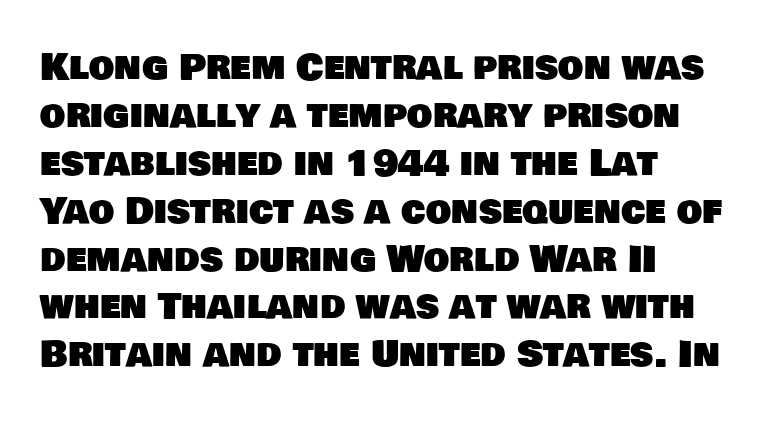
The image shows 36 px sans-serif type; set left-aligned, normal line spacing (1.33x), normal letter spacing, not underlined; low stroke contrast and a large x-height.
